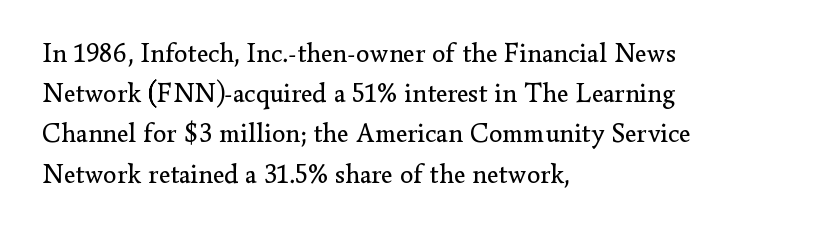
The image shows 27 px text type, upright; set left-aligned, normal line spacing (1.49x), normal letter spacing, not underlined.
